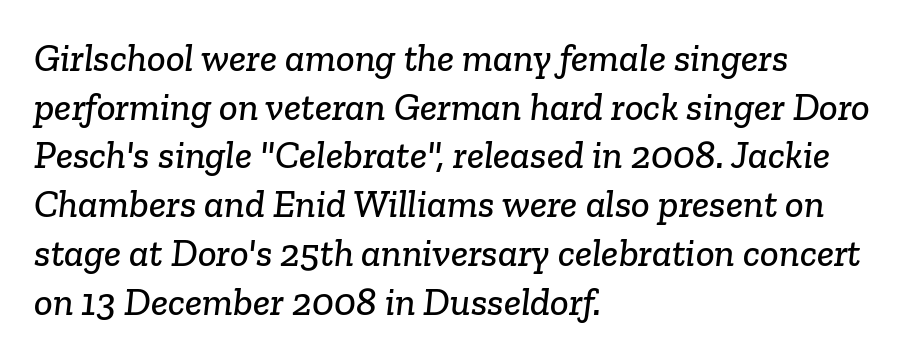
Q: Is the typeface a serif or a sans-serif typeface? A: Serif.
Q: Is the text underlined? A: No.
Q: How is the paragraph aligned? A: Left-aligned.
Q: Is the spacing between letters normal or unusually wide? A: Normal.
Q: Is the spacing between lines tight, normal or loose? A: Normal.
Q: Width (condensed, normal, or wide)? A: Normal.
Q: Stroke contrast? A: Low.
Q: x-height? A: Medium.
Q: Monospaced? A: No.
